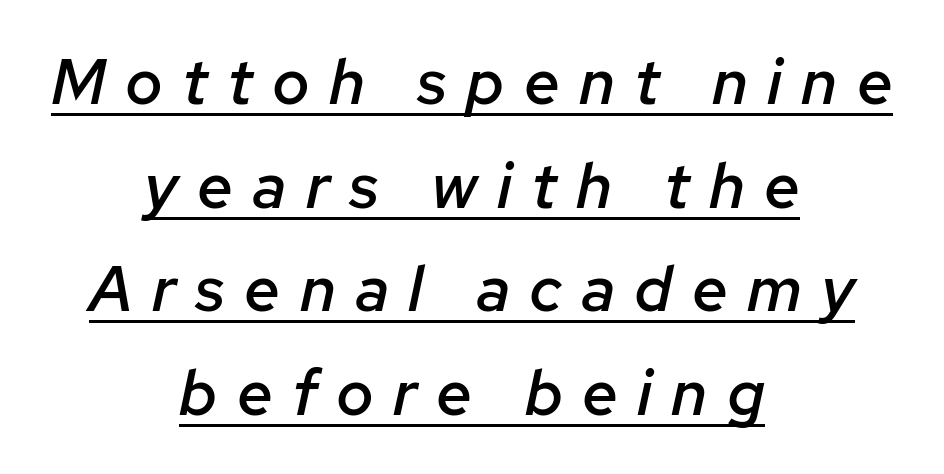
The image shows 64 px semibold type, italic (leaning right); set centered, normal line spacing (1.62x), unusually wide letter spacing (+0.3 em), underlined; low stroke contrast and a medium x-height.
